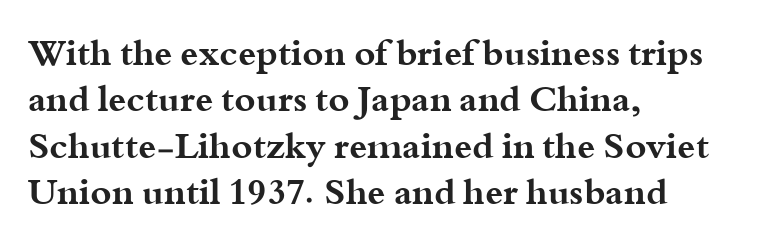
{"serif": "yes", "italic": "no", "bold": "yes", "weight": "bold", "width": "wide", "stroke_contrast": "medium", "x_height": "small", "monospaced": "no", "underline": "no", "align": "left", "line_spacing": "normal", "line_spacing_ratio": 1.29, "letter_spacing": "normal", "letter_spacing_em": 0.0, "glyph_px": 36}
